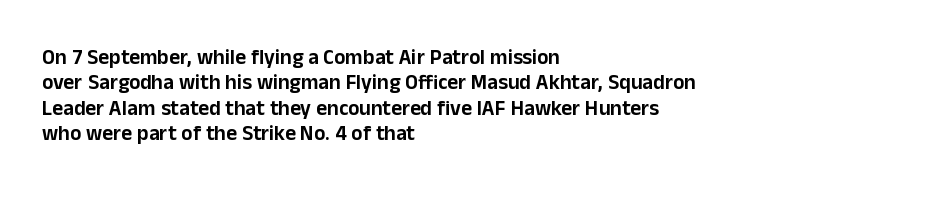
Short and long lines alike share a common starting point at left. Letters rest on an invisible, unmarked baseline. No extra tracking has been applied to these lines. Is there any slant? The stems are plumb.
